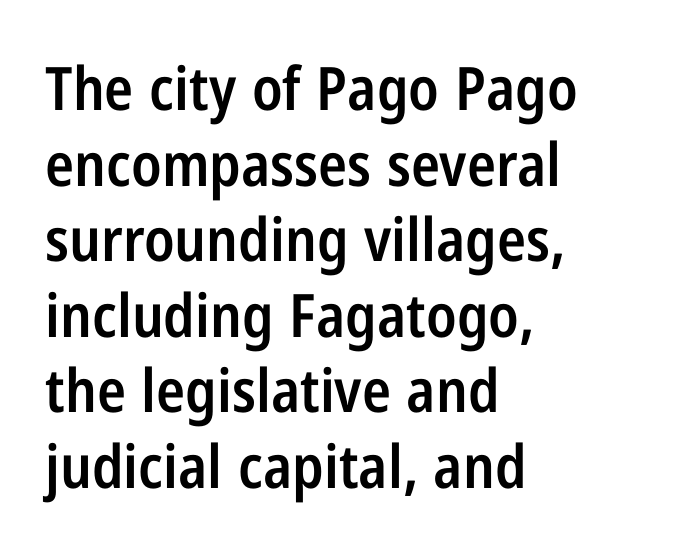
The image shows 60 px semibold, condensed sans-serif type, upright; set left-aligned, normal line spacing (1.26x), normal letter spacing, not underlined; low stroke contrast and a medium x-height.
